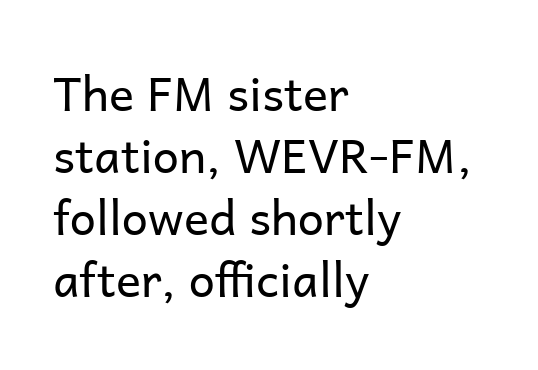
{"serif": "no", "italic": "no", "bold": "no", "weight": "regular", "width": "normal", "stroke_contrast": "low", "x_height": "medium", "monospaced": "no", "underline": "no", "align": "left", "line_spacing": "normal", "line_spacing_ratio": 1.32, "letter_spacing": "normal", "letter_spacing_em": 0.0, "glyph_px": 47}
